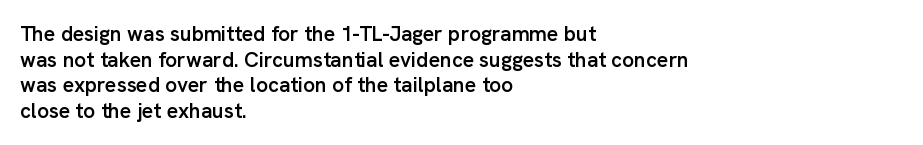
Nobody drew a line under any word here. The letters stand straight up with perfectly vertical stems. Emphasis by weight is partial: semibold. Nobody touched the tracking dial on this one. Compared with a centered layout, this one pins lines to the left instead.
